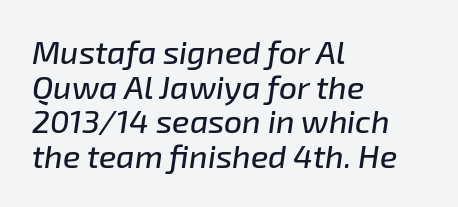
Q: Is the text italic (slanted)? A: Yes, it leans right by about 8 degrees.
Q: Is the text underlined? A: No.
Q: How is the paragraph aligned? A: Left-aligned.
Q: Is the spacing between letters normal or unusually wide? A: Normal.
Q: Is the spacing between lines tight, normal or loose? A: Tight.
Q: Width (condensed, normal, or wide)? A: Normal.
Q: Stroke contrast? A: Low.
Q: x-height? A: Medium.
Q: Monospaced? A: No.
